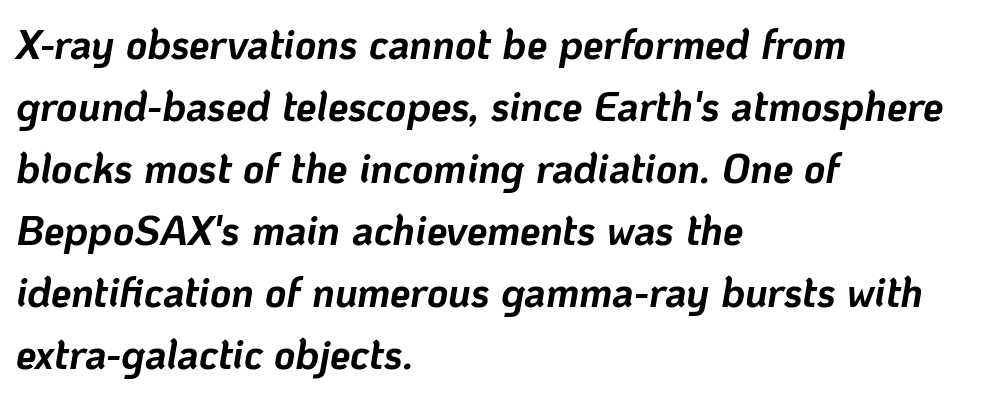
{"italic": "yes", "lean": "right", "slant_degrees": 10, "bold": "yes", "weight": "bold", "width": "normal", "stroke_contrast": "low", "x_height": "medium", "monospaced": "no", "underline": "no", "align": "left", "line_spacing": "normal", "line_spacing_ratio": 1.51, "letter_spacing": "normal", "letter_spacing_em": 0.0, "glyph_px": 41}
